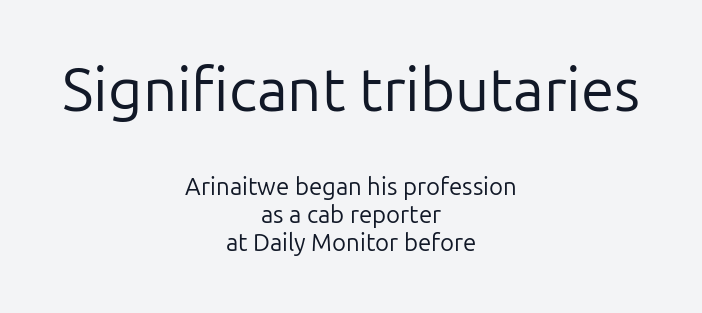
Q: Is the text bold? A: No.
Q: Is the text italic (slanted)? A: No, it is upright.
Q: Is the typeface a serif or a sans-serif typeface? A: Sans-serif.
Q: Is the text underlined? A: No.
Q: How is the paragraph aligned? A: Centered.
Q: Is the spacing between letters normal or unusually wide? A: Normal.
Q: Which block of text is set in a larger size, the first (top) or the second (bottom)? A: The first (top) one.
Q: Width (condensed, normal, or wide)? A: Normal.
Q: Stroke contrast? A: Low.
Q: x-height? A: Medium.
Q: Monospaced? A: No.
